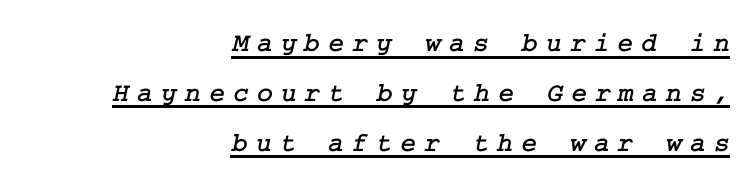
Typeset ragged left — the right edge is the straight one. What decoration does the sample have? An underline. Is the letter spacing exaggerated? Yes — the characters are pushed far apart.
